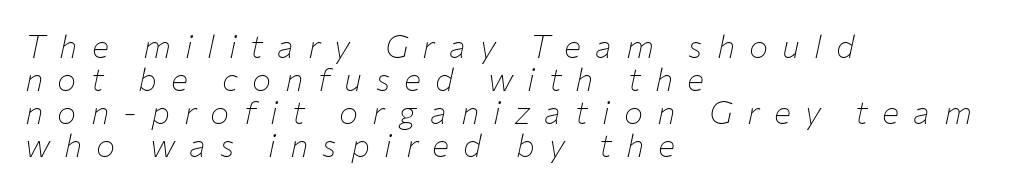
{"italic": "yes", "lean": "right", "slant_degrees": 12, "bold": "no", "weight": "thin", "width": "normal", "stroke_contrast": "low", "x_height": "medium", "monospaced": "no", "underline": "no", "align": "left", "line_spacing": "tight", "line_spacing_ratio": 1.03, "letter_spacing": "wide", "letter_spacing_em": 0.44, "glyph_px": 32}
